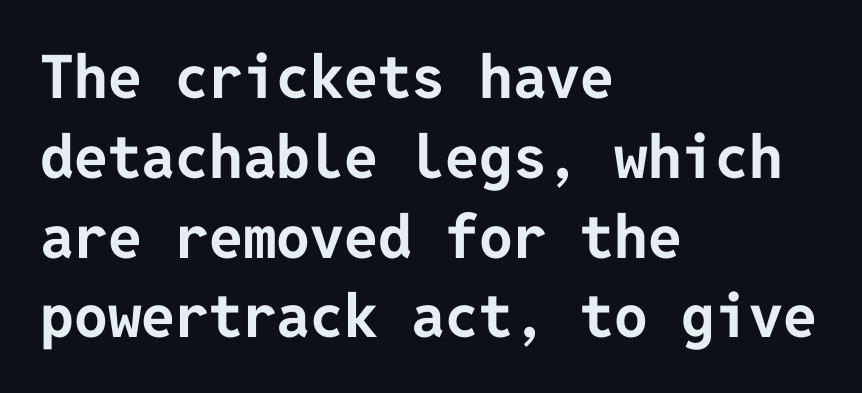
The image shows 60 px bold sans-serif type, upright; set left-aligned, normal line spacing (1.33x), normal letter spacing, not underlined; low stroke contrast and a medium x-height.
